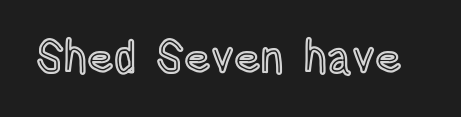
Q: Is the text italic (slanted)? A: No, it is upright.
Q: Is the text underlined? A: No.
Q: Is the spacing between letters normal or unusually wide? A: Normal.
Q: Width (condensed, normal, or wide)? A: Condensed.
Q: x-height? A: Large.
Q: Monospaced? A: No.
